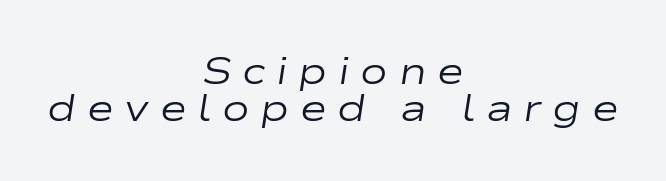
Words float on clear page, feet unadorned. Visually the block forms a symmetrical silhouette, jagged on both flanks. Spacing verdict: proportional, widths tailored to each character. The strokes are not fattened; the text isn't bold. The block of text is dense from top to bottom, with scant space between rows.
